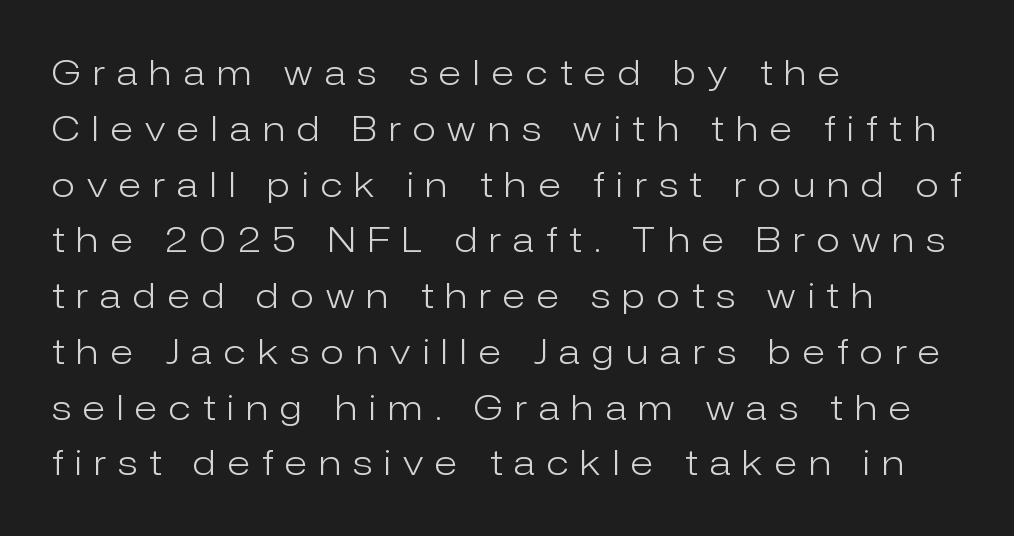
The image shows 34 px light sans-serif type, upright; set left-aligned, normal line spacing (1.64x), unusually wide letter spacing (+0.36 em), not underlined; low stroke contrast and a medium x-height.
